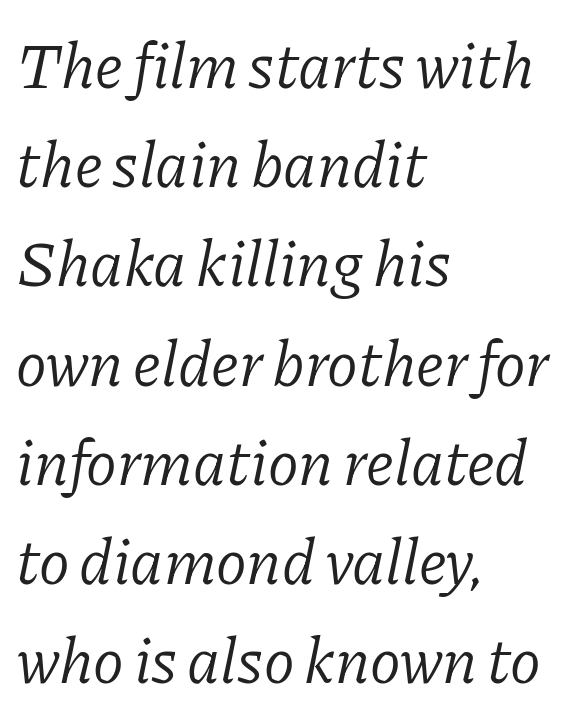
The image shows 64 px light serif type, italic (leaning right); set left-aligned, normal line spacing (1.55x), normal letter spacing, not underlined; low stroke contrast and a medium x-height.
